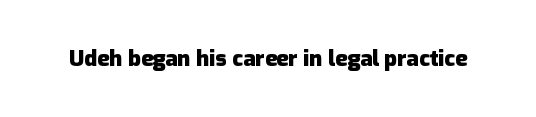
Short note: letters normally spaced. Words float on clear page, feet unadorned. The letters stand upright; this is a roman face. Heavy, bold letterforms.
